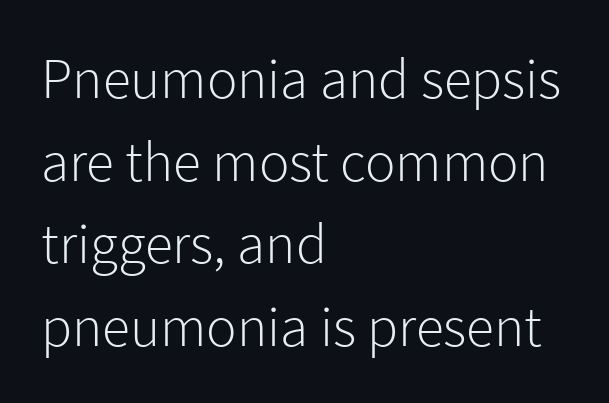
The image shows 57 px light sans-serif type, upright; set left-aligned, normal line spacing (1.45x), normal letter spacing, not underlined; low stroke contrast and a medium x-height.
